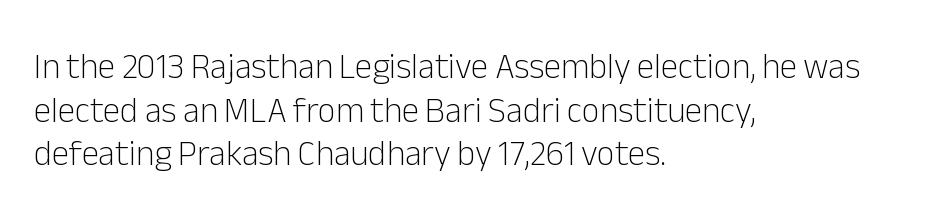
Q: Is the text bold? A: No.
Q: Is the text italic (slanted)? A: No, it is upright.
Q: Is the typeface a serif or a sans-serif typeface? A: Sans-serif.
Q: Is the text underlined? A: No.
Q: How is the paragraph aligned? A: Left-aligned.
Q: Is the spacing between letters normal or unusually wide? A: Normal.
Q: Is the spacing between lines tight, normal or loose? A: Normal.
Q: Width (condensed, normal, or wide)? A: Normal.
Q: Stroke contrast? A: Low.
Q: x-height? A: Medium.
Q: Monospaced? A: No.
